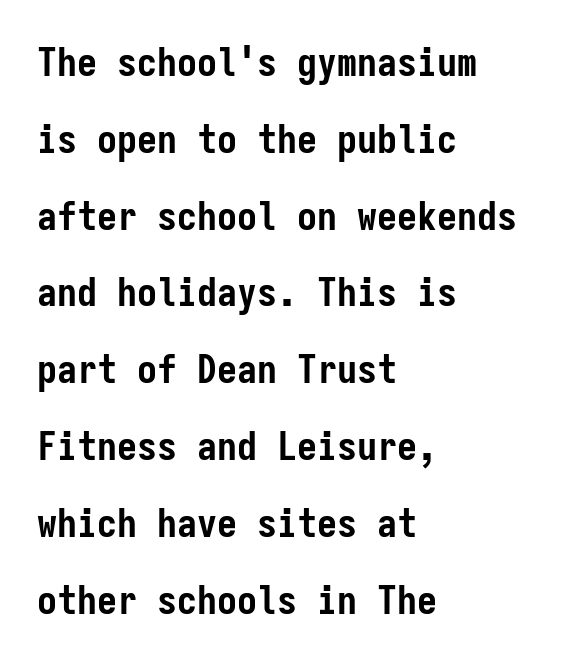
The image shows 40 px semibold, condensed sans-serif type, upright, monospaced; set left-aligned, loose line spacing (1.92x), normal letter spacing, not underlined; low stroke contrast and a medium x-height.
